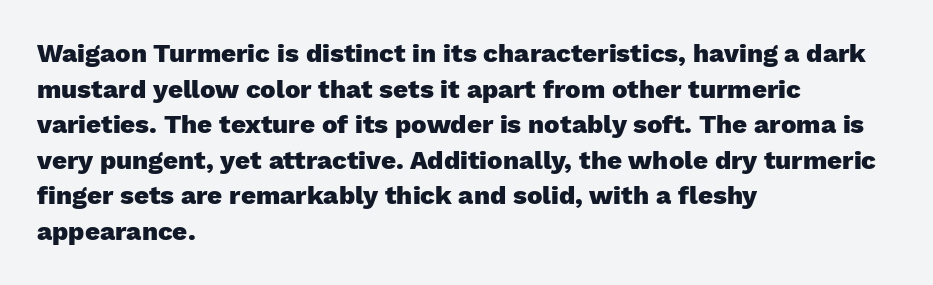
{"italic": "no", "bold": "yes", "underline": "no", "align": "left", "line_spacing": "normal", "line_spacing_ratio": 1.37, "letter_spacing": "normal", "letter_spacing_em": 0.0, "glyph_px": 26}
